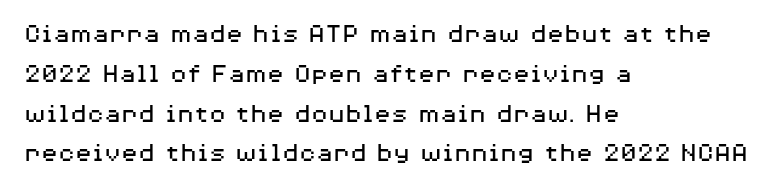
{"serif": "no", "italic": "no", "bold": "no", "weight": "regular", "width": "wide", "stroke_contrast": "medium", "x_height": "medium", "monospaced": "no", "underline": "no", "align": "left", "line_spacing": "normal", "line_spacing_ratio": 1.42, "letter_spacing": "normal", "letter_spacing_em": 0.0, "glyph_px": 28}
